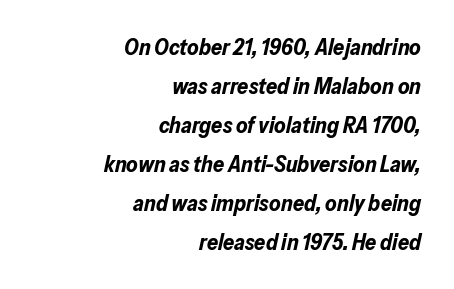
The gaps between neighbouring characters are ordinary and unremarkable. A typesetter would mark this as italic. You'd pick this weight for a headline — it's a proper bold. A bare baseline throughout the passage.
